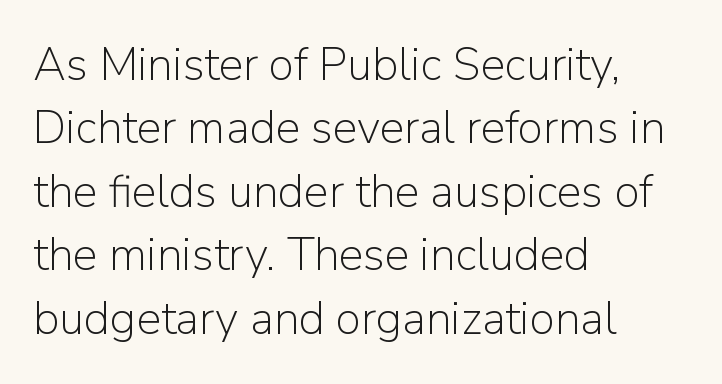
{"serif": "no", "italic": "no", "bold": "no", "weight": "light", "width": "normal", "stroke_contrast": "low", "x_height": "medium", "monospaced": "no", "underline": "no", "align": "left", "line_spacing": "normal", "line_spacing_ratio": 1.38, "letter_spacing": "normal", "letter_spacing_em": 0.0, "glyph_px": 46}
